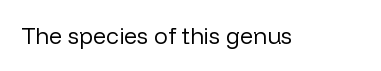
The image shows 23 px text type, upright; set normal letter spacing, not underlined.
